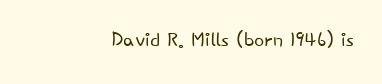
The image shows 27 px text type, upright; set right-aligned, normal letter spacing, not underlined.
